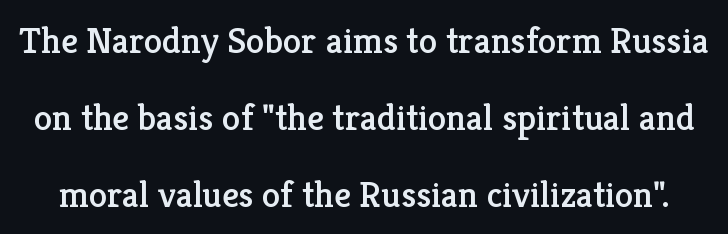
Bare-footed words on every line. Looks like regular typesetting: each glyph gets only the width it needs. Words appear dense and cohesive because spacing is normal. The leading is generous, giving the passage an open texture. The characters display serif detailing at their extremities.
